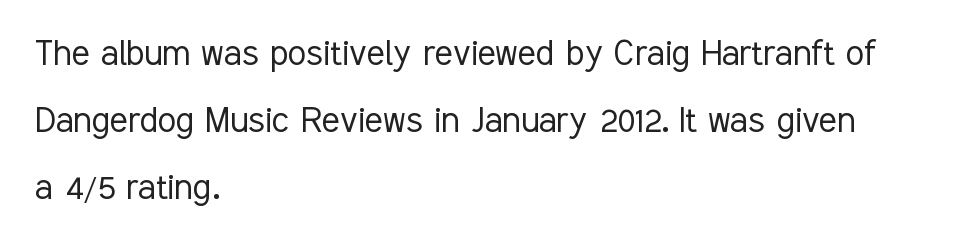
The text block is weighted toward the left margin, trailing off unevenly rightward. The face used here is proportionally spaced, like ordinary book or web type. A roman cut, with each character standing at attention. Compared with a typical body face, this is equally light or lighter still. Underline: absent.
